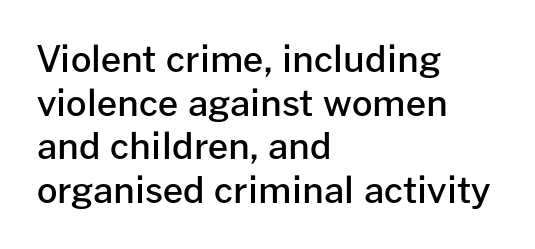
Q: Is the text bold? A: Semi-bold.
Q: Is the text italic (slanted)? A: No, it is upright.
Q: Is the typeface a serif or a sans-serif typeface? A: Sans-serif.
Q: Is the text underlined? A: No.
Q: How is the paragraph aligned? A: Left-aligned.
Q: Is the spacing between letters normal or unusually wide? A: Normal.
Q: Width (condensed, normal, or wide)? A: Normal.
Q: Stroke contrast? A: Low.
Q: x-height? A: Medium.
Q: Monospaced? A: No.
